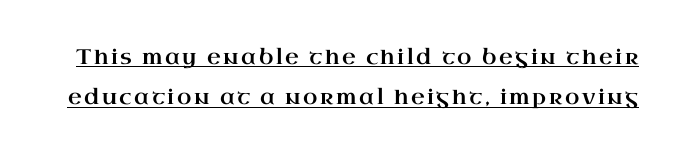
Leading: increased. You can see a thin bar hugging the bottom of the glyphs. It's the straight-up-and-down kind of type.
